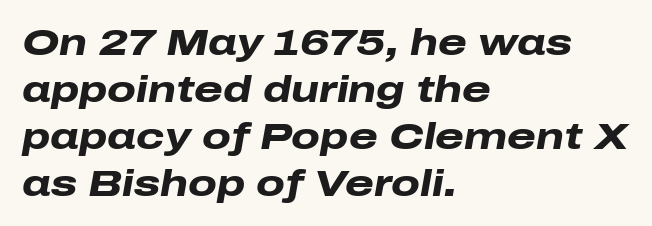
The image shows 37 px heavy, wide type, italic (leaning right); set left-aligned, normal line spacing (1.27x), normal letter spacing, not underlined; low stroke contrast and a medium x-height.
